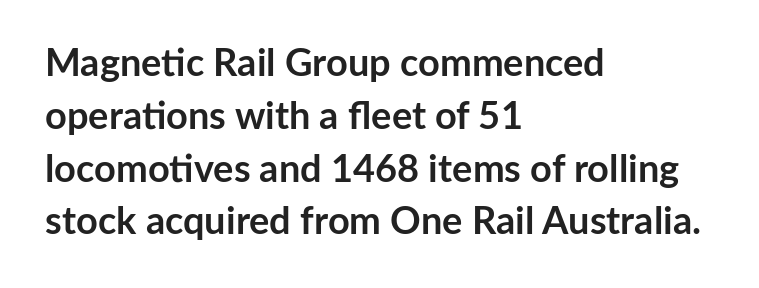
{"serif": "no", "italic": "no", "bold": "yes", "weight": "semibold", "width": "normal", "stroke_contrast": "low", "x_height": "medium", "monospaced": "no", "underline": "no", "align": "left", "line_spacing": "normal", "line_spacing_ratio": 1.39, "letter_spacing": "normal", "letter_spacing_em": 0.0, "glyph_px": 38}
